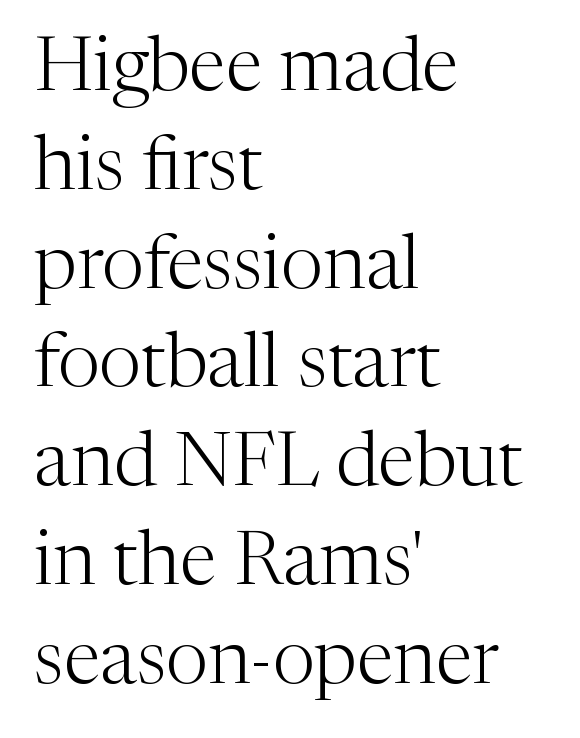
The image shows 76 px light serif type, upright; set left-aligned, normal line spacing (1.3x), normal letter spacing, not underlined; medium stroke contrast and a medium x-height.
